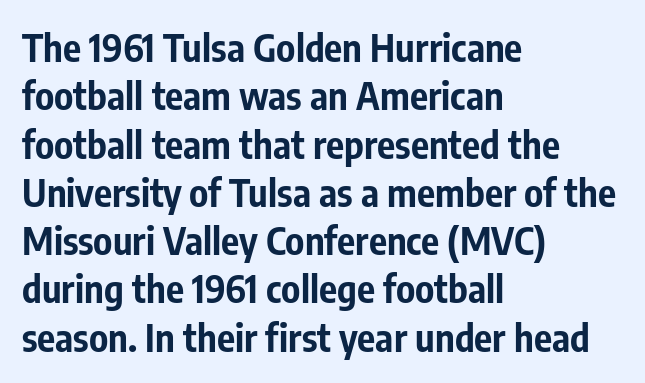
Quick note: not italic, upright. Short note: letters normally spaced. A classic flush-left, rag-right setting is used for this passage. The letters carry no serifs — their stems end cleanly without finishing strokes.
